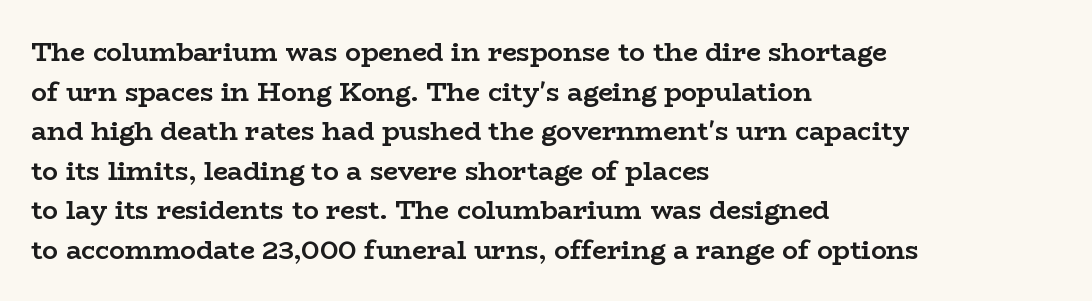
{"italic": "no", "bold": "yes", "underline": "no", "align": "left", "line_spacing": "normal", "line_spacing_ratio": 1.52, "letter_spacing": "normal", "letter_spacing_em": 0.0, "glyph_px": 26}
